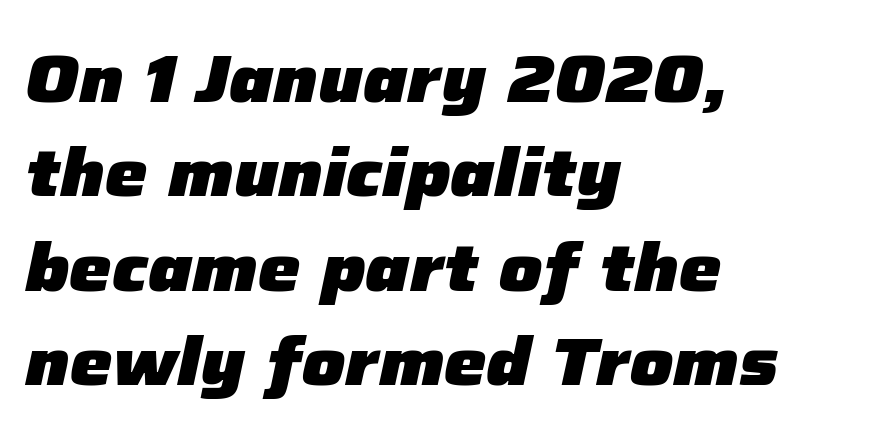
{"italic": "yes", "lean": "right", "slant_degrees": 12, "bold": "yes", "weight": "heavy", "width": "normal", "stroke_contrast": "low", "x_height": "medium", "monospaced": "no", "underline": "no", "align": "left", "line_spacing": "normal", "line_spacing_ratio": 1.41, "letter_spacing": "normal", "letter_spacing_em": 0.0, "glyph_px": 67}
